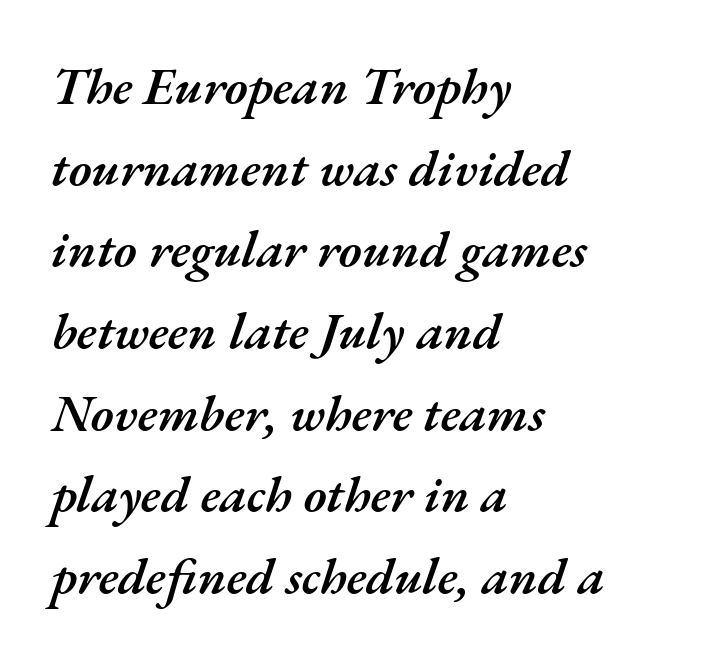
{"italic": "yes", "lean": "right", "slant_degrees": 17, "bold": "semi", "weight": "semibold", "width": "normal", "stroke_contrast": "medium", "x_height": "small", "monospaced": "no", "underline": "no", "align": "left", "line_spacing": "normal", "line_spacing_ratio": 1.57, "letter_spacing": "normal", "letter_spacing_em": 0.0, "glyph_px": 52}
